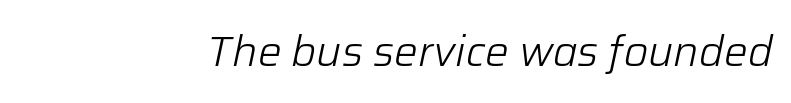
Is the type heavy? It reads as light-to-regular instead. This sample uses an oblique cut, with every glyph tilted off the vertical. The setting favours the right margin, as signatures and pull-quotes sometimes do. The space directly below the letters is spotless. Varying glyph widths throughout — classic text-font behaviour. Compared with typical body copy, the letter spacing here is the same.
